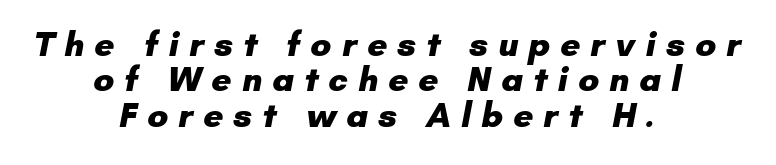
Each row of text sits above clean, open space. If you folded the block vertically in half, each line would mirror itself in length. Varying glyph widths throughout — classic text-font behaviour. The letters carry no serifs — their stems end cleanly without finishing strokes. Whoever set this chose condensed vertical rhythm over breathing room.
